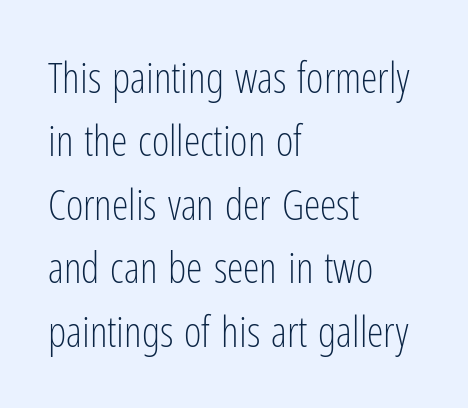
{"serif": "no", "italic": "no", "bold": "no", "weight": "light", "width": "condensed", "stroke_contrast": "low", "x_height": "medium", "monospaced": "no", "underline": "no", "align": "left", "line_spacing": "normal", "line_spacing_ratio": 1.51, "letter_spacing": "normal", "letter_spacing_em": 0.0, "glyph_px": 42}
